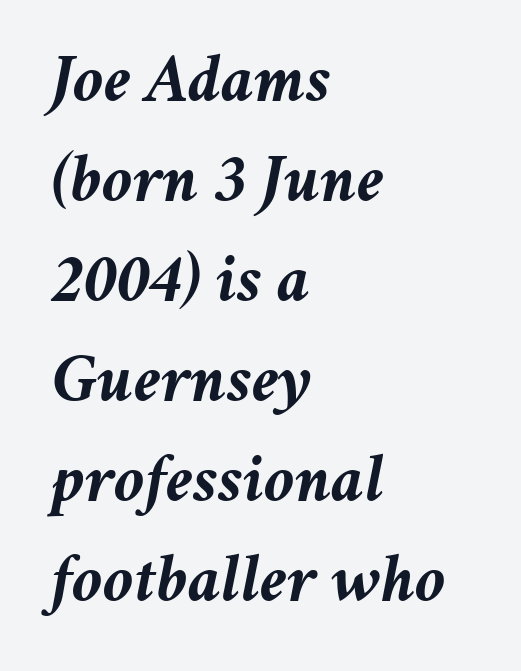
{"italic": "yes", "lean": "right", "slant_degrees": 11, "bold": "yes", "weight": "semibold", "width": "normal", "stroke_contrast": "medium", "x_height": "medium", "monospaced": "no", "underline": "no", "align": "left", "line_spacing": "normal", "line_spacing_ratio": 1.47, "letter_spacing": "normal", "letter_spacing_em": 0.0, "glyph_px": 68}
